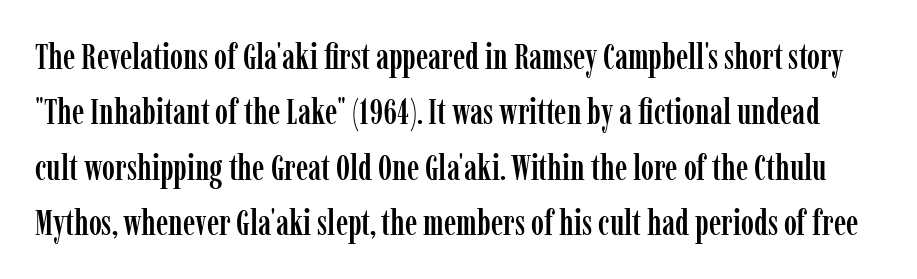
The image shows 35 px condensed serif type, upright; set normal line spacing (1.58x), normal letter spacing, not underlined; low stroke contrast and a medium x-height.
